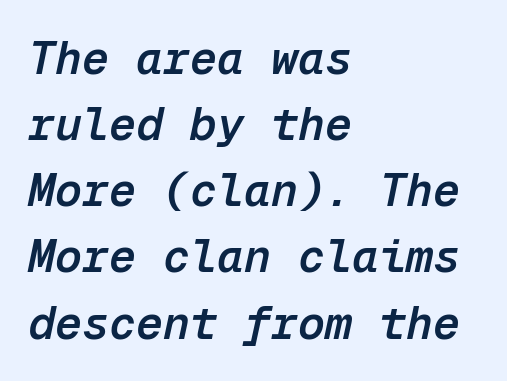
These lines are rendered in a fixed-pitch font. This sample is left-justified, so line endings fall wherever the words run out. The passage shown leans; its letterforms are oblique. You could call the tracking neutral — neither tight nor loose.
